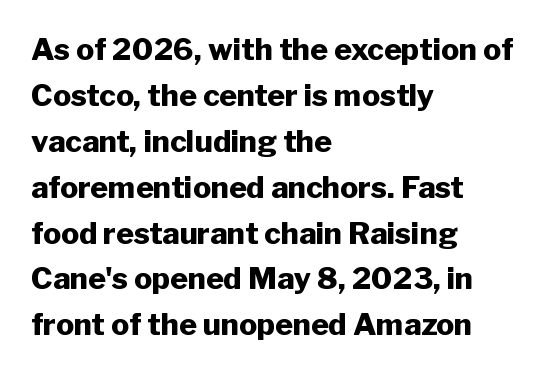
You'd pick this weight for a headline — it's a proper bold. The tracking reads as untouched default to a designer's eye. Each letter's strokes conclude bluntly, with no projecting serifs. Letters rest on an invisible, unmarked baseline. Rendered with straight, roman letterforms. Compared with typical paragraphs, the rows here are spaced about the same.
